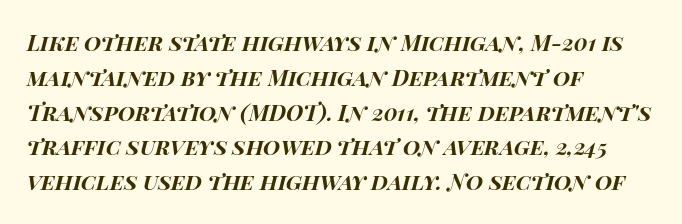
{"italic": "yes", "lean": "right", "slant_degrees": 15, "bold": "yes", "underline": "no", "align": "left", "line_spacing": "normal", "line_spacing_ratio": 1.58, "letter_spacing": "normal", "letter_spacing_em": 0.0, "glyph_px": 22}
